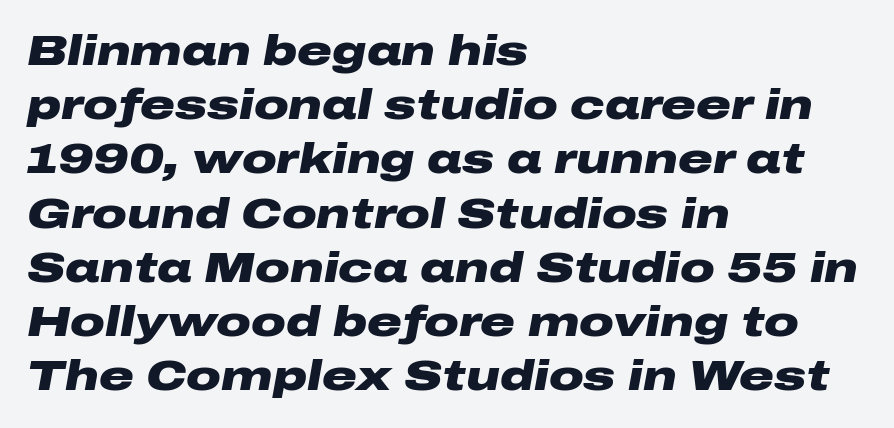
{"italic": "yes", "lean": "right", "slant_degrees": 10, "bold": "yes", "weight": "heavy", "width": "wide", "stroke_contrast": "low", "x_height": "medium", "monospaced": "no", "underline": "no", "align": "left", "line_spacing": "normal", "line_spacing_ratio": 1.26, "letter_spacing": "normal", "letter_spacing_em": 0.0, "glyph_px": 43}
